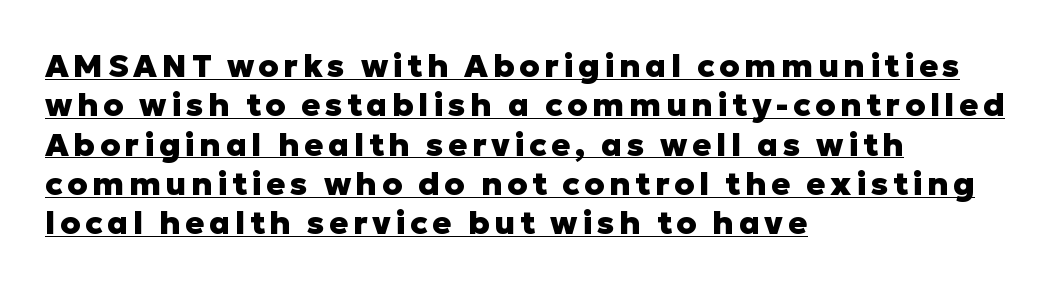
The image shows 32 px heavy sans-serif type, upright; set left-aligned, line spacing 1.23x, underlined; low stroke contrast and a medium x-height.
